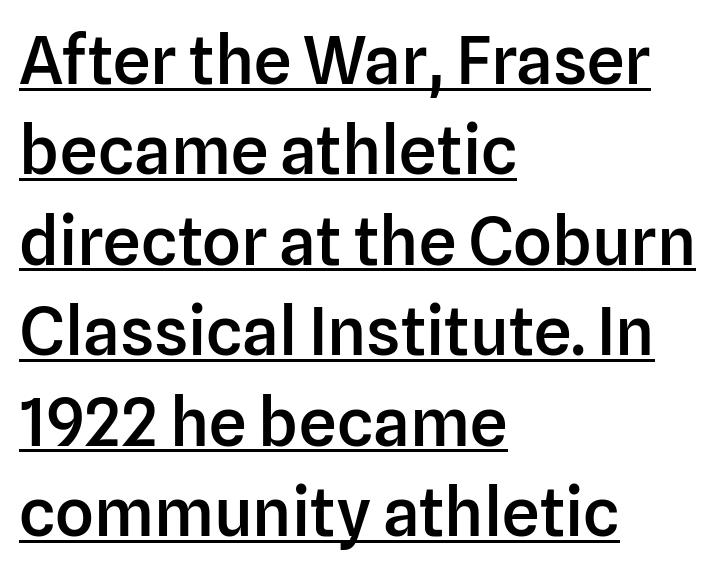
{"serif": "no", "italic": "no", "bold": "semi", "weight": "semibold", "width": "normal", "stroke_contrast": "low", "x_height": "medium", "monospaced": "no", "underline": "yes", "align": "left", "line_spacing": "normal", "line_spacing_ratio": 1.35, "letter_spacing": "normal", "letter_spacing_em": 0.0, "glyph_px": 67}
